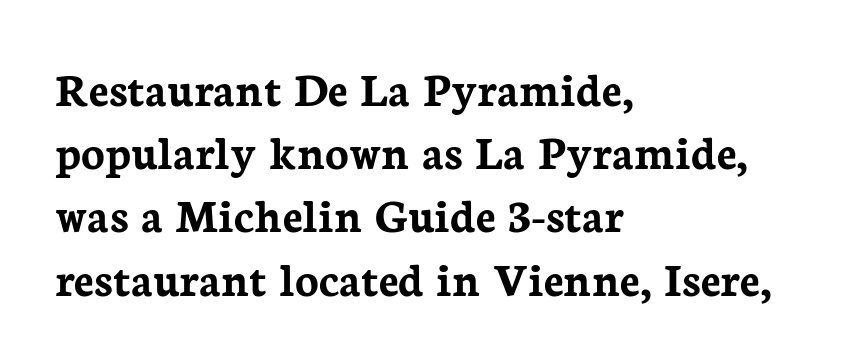
Posture: straight, roman, zero tilt. Look at the tracking — it's just the regular setting, nothing added. I'd describe the lettering as bold — thick and assertive. Do the characters align in a grid? No, the font is proportional. Compared with a centered layout, this one pins lines to the left instead.
